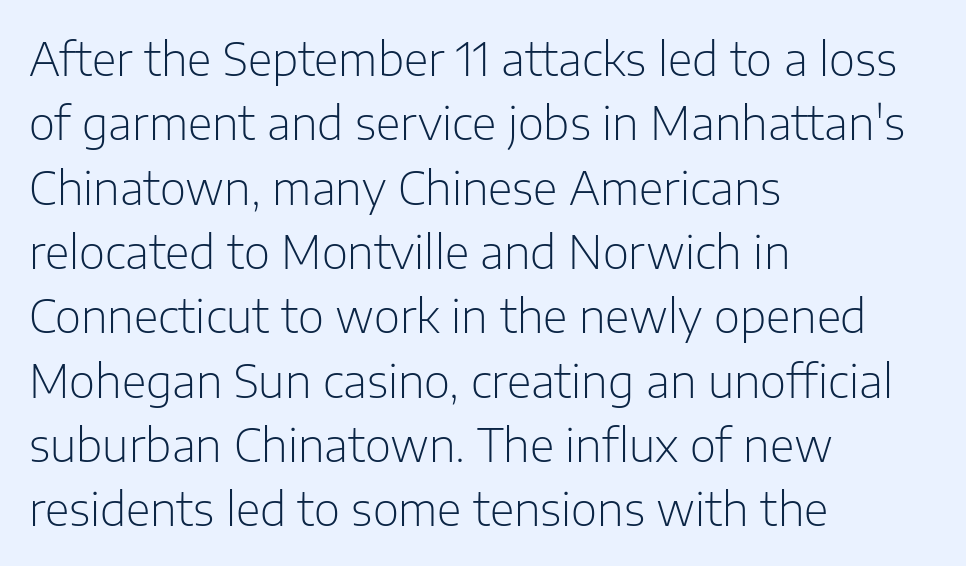
The image shows 45 px light sans-serif type, upright; set left-aligned, normal line spacing (1.43x), normal letter spacing, not underlined; low stroke contrast and a medium x-height.
